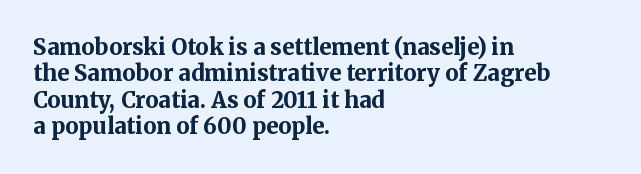
Stroke thickness is high; the sample reads as a true bold. Underline: absent. The horizontal fit of the characters is conventional and even. Do the letters lean? They stand straight. Horizontal alignment here is leftward, the default for most running prose.
